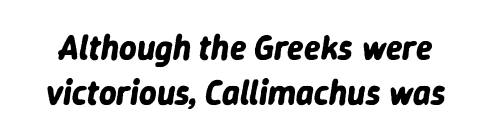
{"italic": "yes", "lean": "right", "slant_degrees": 9, "bold": "yes", "weight": "bold", "width": "normal", "stroke_contrast": "low", "x_height": "medium", "monospaced": "no", "underline": "no", "line_spacing": "normal", "line_spacing_ratio": 1.33, "letter_spacing": "normal", "letter_spacing_em": 0.0, "glyph_px": 34}
